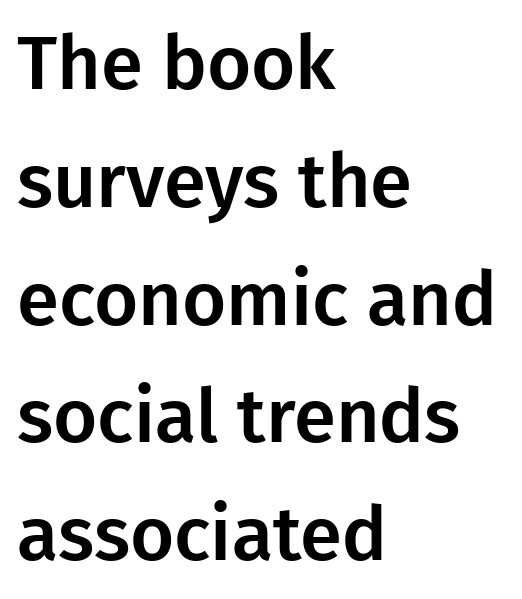
The image shows 76 px sans-serif type, upright; set left-aligned, normal line spacing (1.55x), normal letter spacing, not underlined; low stroke contrast and a medium x-height.
